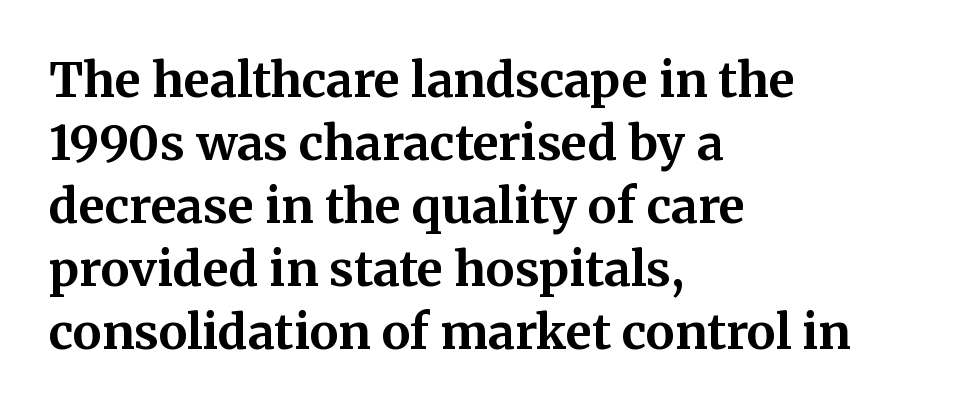
The image shows 48 px bold serif type, upright; set left-aligned, normal line spacing (1.31x), normal letter spacing, not underlined; medium stroke contrast and a medium x-height.
